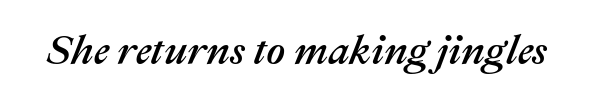
The space directly below the letters is spotless. A typesetter would mark this as italic. The tracking reads as untouched default to a designer's eye. Note the varied advance widths — an 'i' is clearly narrower than an 'm'.
